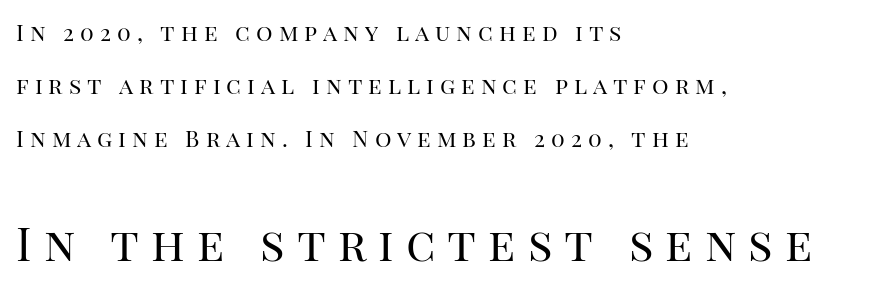
Visually, the bottom section dominates because its glyphs are scaled up. Ordinary non-slanted type is in use. A typesetter would call this proportional, since set widths differ per character. The passage shown is not bold in any degree. Plain, unruled lines of type. Regarding serifs, this sample has them.
